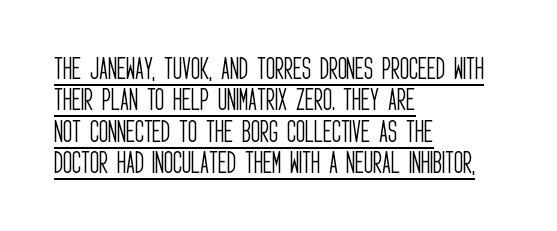
The image shows 25 px text type, upright; set left-aligned, normal line spacing (1.26x), normal letter spacing, underlined.
